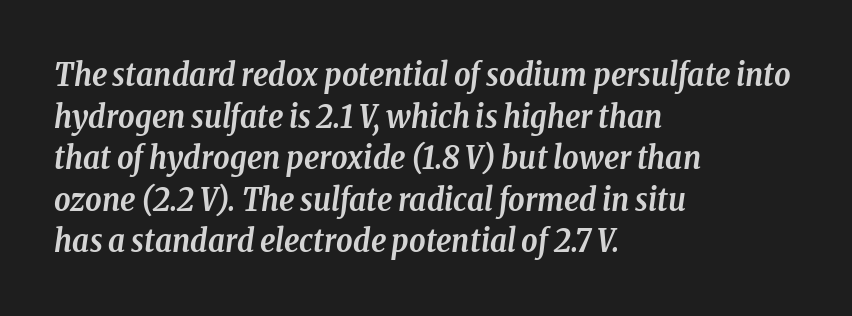
{"serif": "yes", "italic": "yes", "lean": "right", "slant_degrees": 8, "bold": "yes", "weight": "semibold", "width": "condensed", "stroke_contrast": "low", "x_height": "medium", "monospaced": "no", "underline": "no", "align": "left", "line_spacing": "normal", "line_spacing_ratio": 1.3, "letter_spacing": "normal", "letter_spacing_em": 0.0, "glyph_px": 32}
